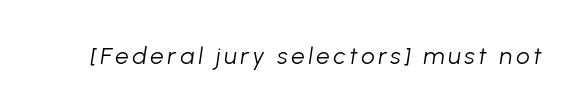
{"italic": "yes", "lean": "right", "slant_degrees": 8, "bold": "no", "underline": "no", "glyph_px": 24}
